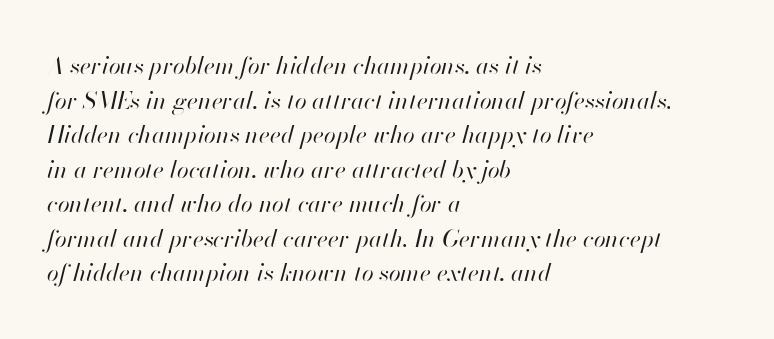
The image shows 24 px text type, italic (leaning right); set left-aligned, normal line spacing (1.44x), normal letter spacing, not underlined.
